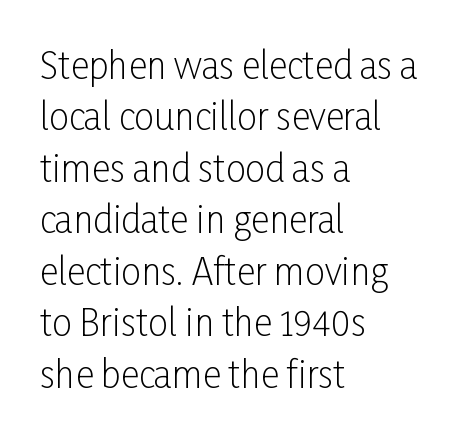
Q: Is the text bold? A: No.
Q: Is the text italic (slanted)? A: No, it is upright.
Q: Is the typeface a serif or a sans-serif typeface? A: Sans-serif.
Q: Is the text underlined? A: No.
Q: How is the paragraph aligned? A: Left-aligned.
Q: Is the spacing between letters normal or unusually wide? A: Normal.
Q: Is the spacing between lines tight, normal or loose? A: Normal.
Q: Width (condensed, normal, or wide)? A: Condensed.
Q: Stroke contrast? A: Low.
Q: x-height? A: Medium.
Q: Monospaced? A: No.
